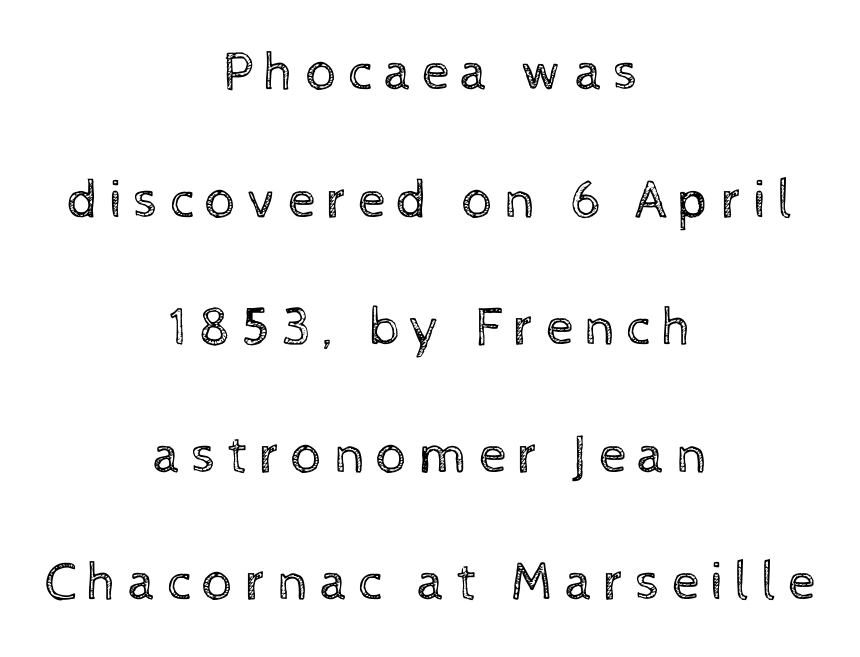
Q: Is the text bold? A: No.
Q: Is the text italic (slanted)? A: No, it is upright.
Q: Is the text underlined? A: No.
Q: How is the paragraph aligned? A: Centered.
Q: Is the spacing between letters normal or unusually wide? A: Unusually wide.
Q: Is the spacing between lines tight, normal or loose? A: Loose.
Q: Width (condensed, normal, or wide)? A: Normal.
Q: x-height? A: Medium.
Q: Monospaced? A: No.
